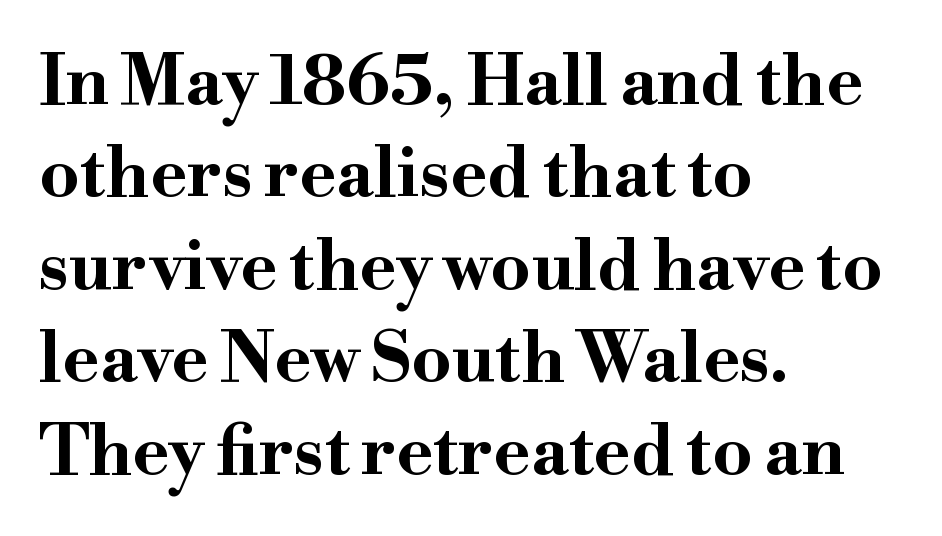
Q: Is the text bold? A: Yes.
Q: Is the text italic (slanted)? A: No, it is upright.
Q: Is the typeface a serif or a sans-serif typeface? A: Serif.
Q: Is the text underlined? A: No.
Q: How is the paragraph aligned? A: Left-aligned.
Q: Is the spacing between letters normal or unusually wide? A: Normal.
Q: Is the spacing between lines tight, normal or loose? A: Normal.
Q: Width (condensed, normal, or wide)? A: Wide.
Q: Stroke contrast? A: High.
Q: x-height? A: Small.
Q: Monospaced? A: No.
